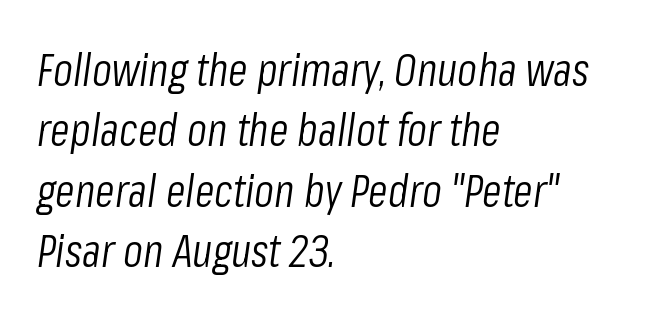
The image shows 45 px light, condensed type, italic (leaning right); set left-aligned, normal line spacing (1.34x), normal letter spacing, not underlined; low stroke contrast and a medium x-height.
